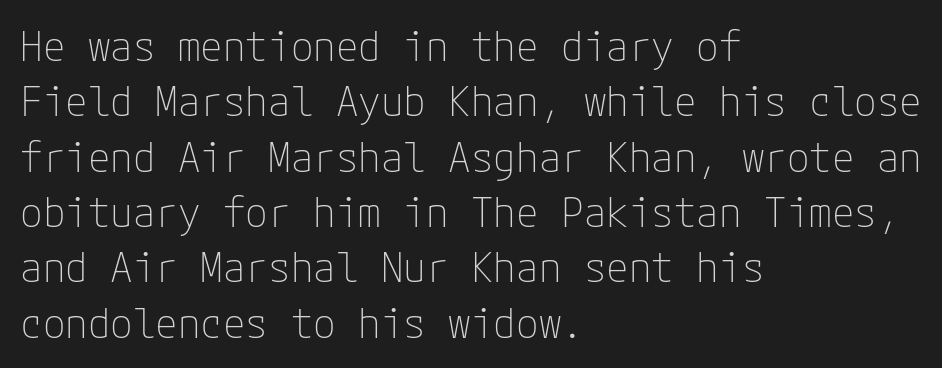
Q: Is the text bold? A: No.
Q: Is the text italic (slanted)? A: No, it is upright.
Q: Is the typeface a serif or a sans-serif typeface? A: Sans-serif.
Q: Is the text underlined? A: No.
Q: How is the paragraph aligned? A: Left-aligned.
Q: Is the spacing between letters normal or unusually wide? A: Normal.
Q: Is the spacing between lines tight, normal or loose? A: Normal.
Q: Width (condensed, normal, or wide)? A: Normal.
Q: Stroke contrast? A: Low.
Q: x-height? A: Medium.
